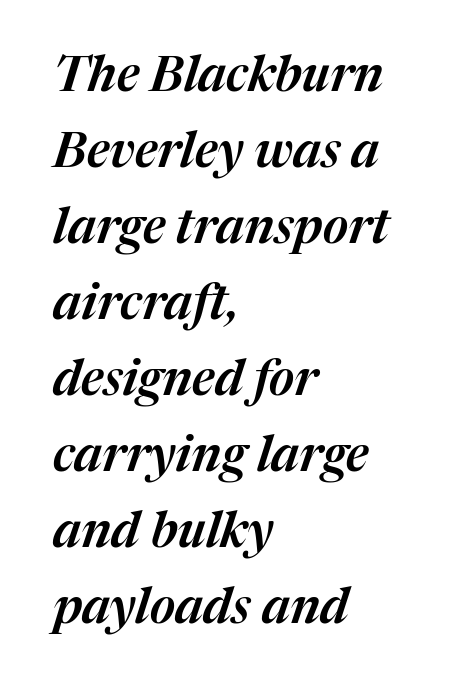
The text carries the slant typical of an italic or oblique font. Has an underline been added? It has not. Character widths vary here, with narrow letters taking less room than wide ones. Normally led — the rows are evenly, conventionally spaced.
